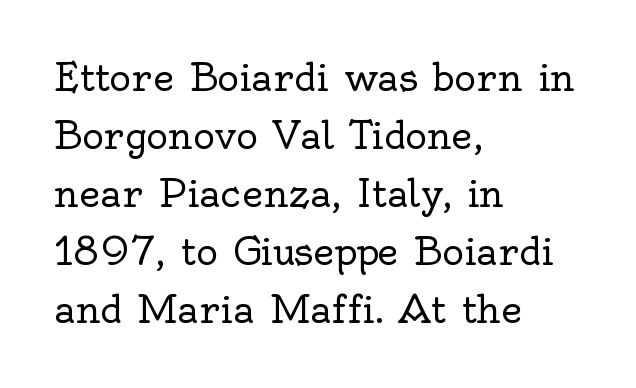
Italic: no, the glyphs are upright roman. Vertical spacing — default. Here the designer chose a conventional face with non-uniform glyph widths. Descenders hang freely into open space.
